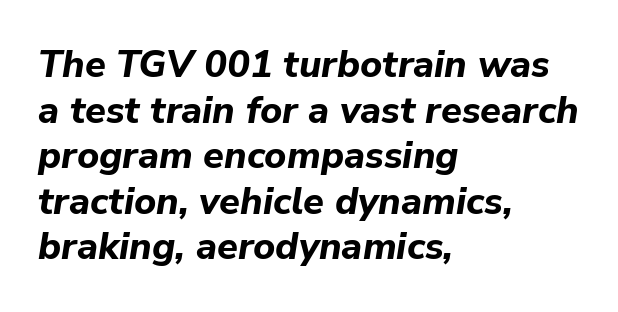
Q: Is the text bold? A: Yes.
Q: Is the text italic (slanted)? A: Yes, it leans right by about 9 degrees.
Q: Is the text underlined? A: No.
Q: How is the paragraph aligned? A: Left-aligned.
Q: Is the spacing between letters normal or unusually wide? A: Normal.
Q: Width (condensed, normal, or wide)? A: Normal.
Q: Stroke contrast? A: Low.
Q: x-height? A: Medium.
Q: Monospaced? A: No.
